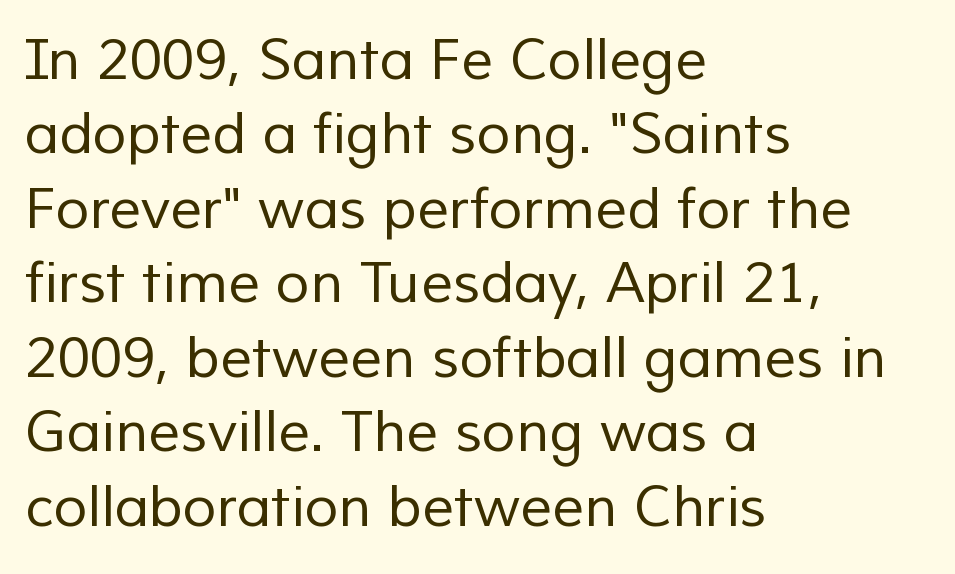
{"serif": "no", "bold": "no", "weight": "regular", "width": "normal", "stroke_contrast": "low", "x_height": "medium", "monospaced": "no", "underline": "no", "align": "left", "line_spacing": "normal", "line_spacing_ratio": 1.33, "letter_spacing": "normal", "letter_spacing_em": 0.0, "glyph_px": 56}
